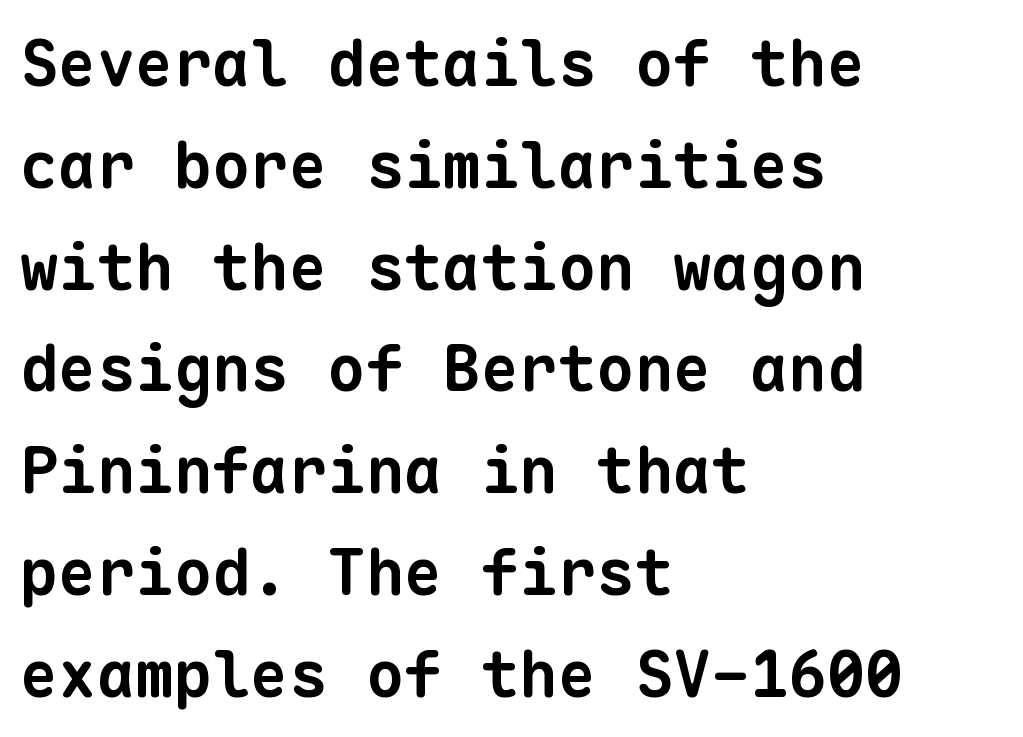
{"serif": "no", "bold": "yes", "weight": "bold", "width": "normal", "stroke_contrast": "low", "x_height": "medium", "monospaced": "yes", "underline": "no", "align": "left", "line_spacing": "normal", "line_spacing_ratio": 1.59, "letter_spacing": "normal", "letter_spacing_em": 0.0, "glyph_px": 64}
